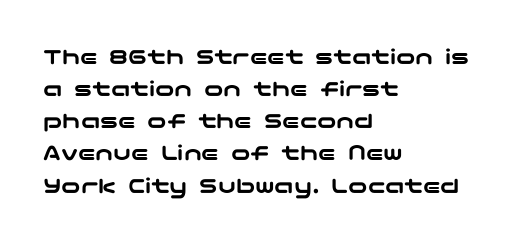
Just letters on the line, the space beneath them empty. Honestly, the row spacing looks completely unremarkable. No italicization has been applied; the sample stays upright. Teacher's note: observe the even left margin — that is flush-left alignment. Glyph-to-glyph distance matches everyday printed text.
